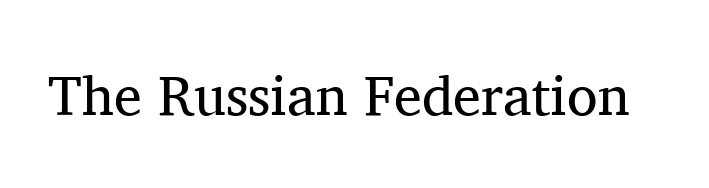
Q: Is the text bold? A: No.
Q: Is the text italic (slanted)? A: No, it is upright.
Q: Is the typeface a serif or a sans-serif typeface? A: Serif.
Q: Is the text underlined? A: No.
Q: Is the spacing between letters normal or unusually wide? A: Normal.
Q: Width (condensed, normal, or wide)? A: Normal.
Q: Stroke contrast? A: Medium.
Q: x-height? A: Medium.
Q: Monospaced? A: No.
